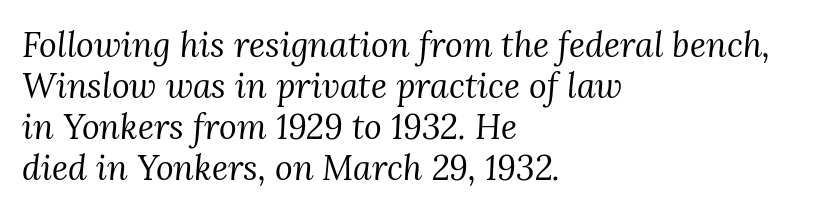
{"serif": "yes", "italic": "yes", "lean": "right", "slant_degrees": 3, "bold": "no", "weight": "regular", "width": "normal", "stroke_contrast": "medium", "x_height": "medium", "monospaced": "no", "underline": "no", "align": "left", "line_spacing_ratio": 1.21, "letter_spacing": "normal", "letter_spacing_em": 0.0, "glyph_px": 34}
